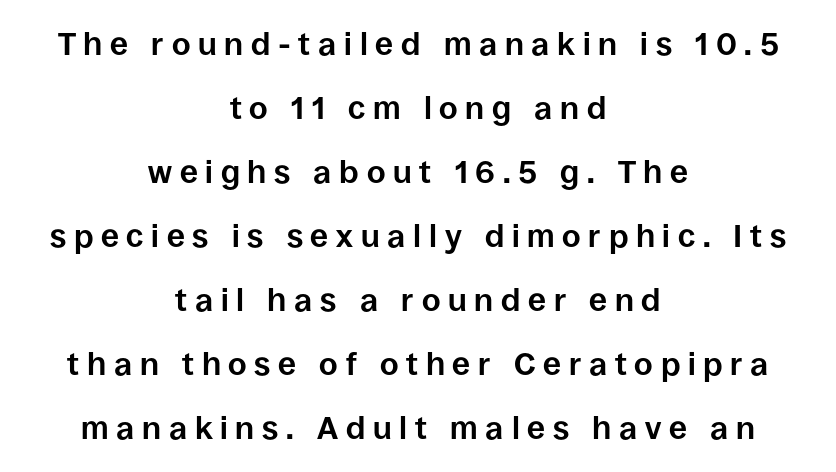
The image shows 32 px bold sans-serif type, upright; set centered, loose line spacing (2.0x), unusually wide letter spacing (+0.24 em), not underlined; low stroke contrast and a large x-height.
